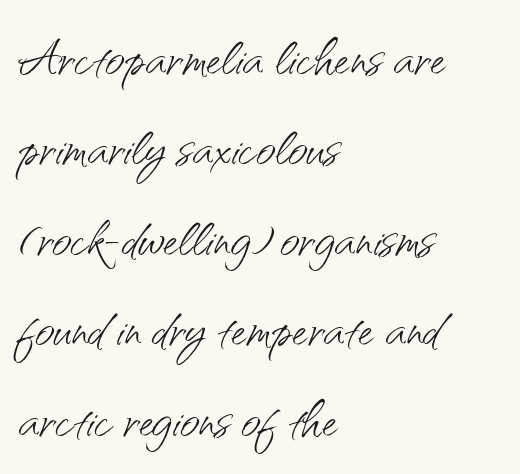
Beneath every word, the page is bare. No feet cap the strokes, marking this as sans-serif type. Compared with typical body copy, the letter spacing here is the same. Line spacing here is normal. Spacing verdict: proportional, widths tailored to each character.
